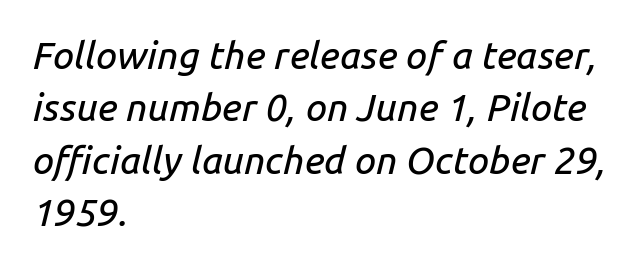
{"italic": "yes", "lean": "right", "slant_degrees": 14, "width": "normal", "stroke_contrast": "low", "x_height": "medium", "monospaced": "no", "underline": "no", "align": "left", "line_spacing": "normal", "line_spacing_ratio": 1.38, "letter_spacing": "normal", "letter_spacing_em": 0.0, "glyph_px": 38}
